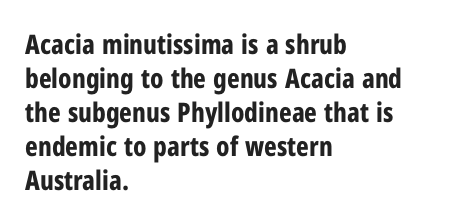
Does the weight exceed regular? Yes, all the way to bold. Short note: letters normally spaced. The space beneath each line is pristine and unruled. The typesetter chose a ragged-right arrangement here. Posture: vertical. The passage shown stacks its lines at a standard gap.
